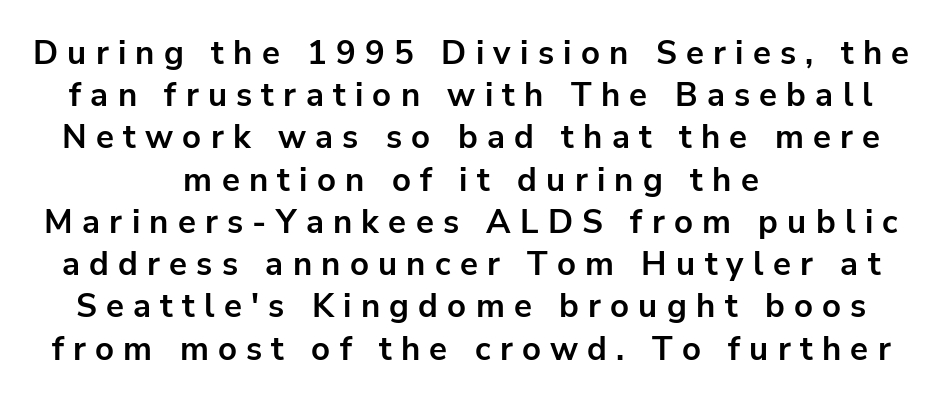
The image shows 33 px bold sans-serif type, upright; set centered, normal line spacing (1.28x), unusually wide letter spacing (+0.28 em), not underlined; low stroke contrast and a medium x-height.
